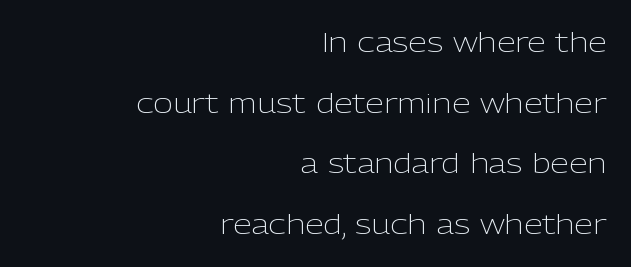
{"italic": "no", "bold": "no", "underline": "no", "align": "right", "line_spacing": "loose", "line_spacing_ratio": 2.25, "letter_spacing": "normal", "letter_spacing_em": 0.0, "glyph_px": 27}
